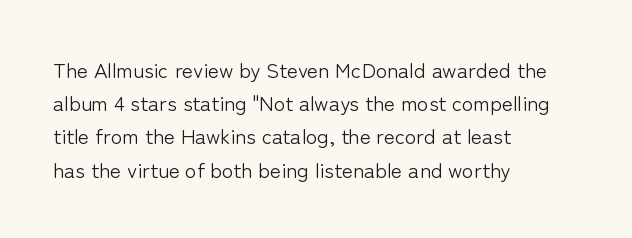
The face looks like a standard text weight, possibly lighter. Short and long lines alike share a common starting point at left. Vertically, the passage feels balanced, rows spaced as you'd expect. A bare baseline throughout the passage. Here the glyphs are tracked normally, forming tight word shapes.
